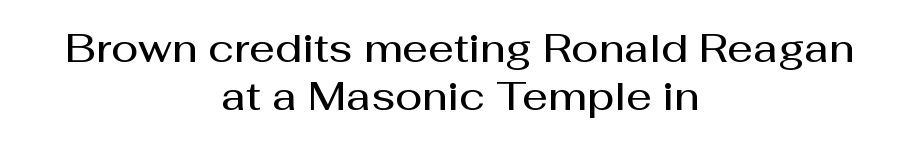
{"serif": "no", "italic": "no", "bold": "semi", "weight": "semibold", "width": "normal", "stroke_contrast": "medium", "x_height": "medium", "monospaced": "no", "underline": "no", "align": "center", "line_spacing_ratio": 1.21, "letter_spacing": "normal", "letter_spacing_em": 0.0, "glyph_px": 40}
